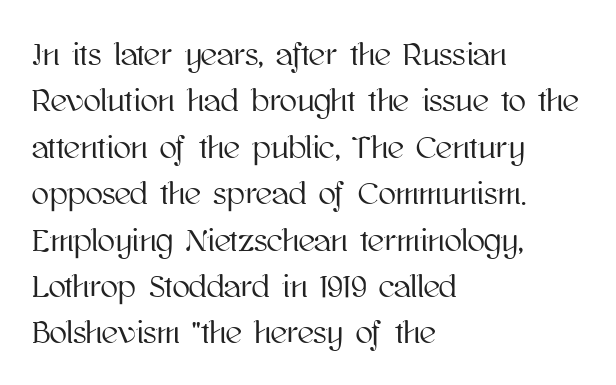
The image shows 32 px text type, upright; set left-aligned, normal line spacing (1.45x), normal letter spacing, not underlined; high stroke contrast and a medium x-height.
